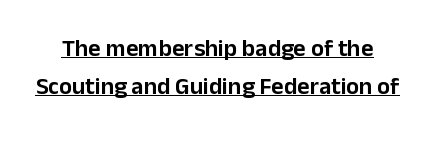
Q: Is the text italic (slanted)? A: No, it is upright.
Q: Is the text underlined? A: Yes.
Q: Is the spacing between letters normal or unusually wide? A: Normal.
Q: Is the spacing between lines tight, normal or loose? A: Normal.
